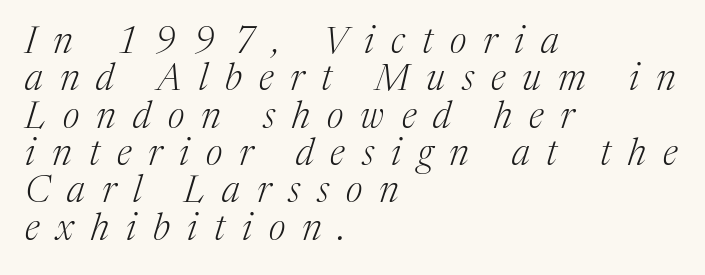
Q: Is the text bold? A: No.
Q: Is the text italic (slanted)? A: Yes, it leans right by about 17 degrees.
Q: Is the typeface a serif or a sans-serif typeface? A: Serif.
Q: Is the text underlined? A: No.
Q: How is the paragraph aligned? A: Left-aligned.
Q: Is the spacing between letters normal or unusually wide? A: Unusually wide.
Q: Is the spacing between lines tight, normal or loose? A: Tight.
Q: Width (condensed, normal, or wide)? A: Normal.
Q: Stroke contrast? A: Medium.
Q: x-height? A: Medium.
Q: Monospaced? A: No.
